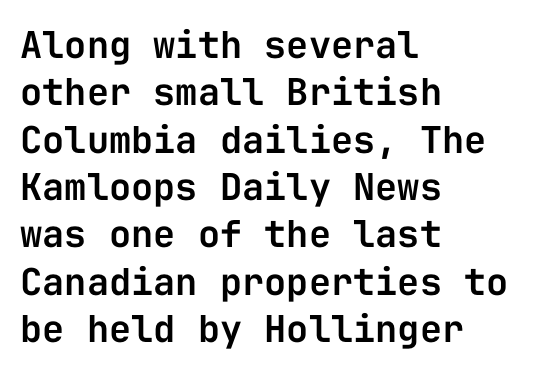
The image shows 37 px sans-serif type, upright, monospaced; set left-aligned, normal line spacing (1.28x), normal letter spacing, not underlined; low stroke contrast and a medium x-height.
